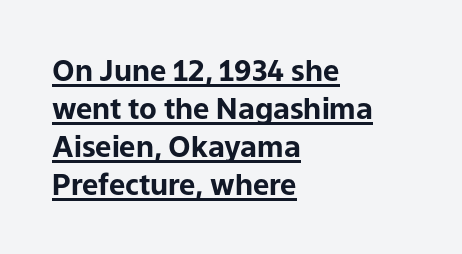
Underlined type. Looks like regular typesetting: each glyph gets only the width it needs. The compositor pushed each line to the left boundary. The lettering holds an erect, upright posture throughout.
